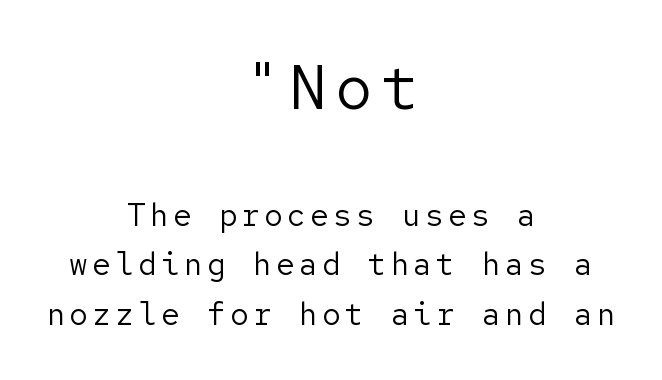
The image shows 62 px regular-weight sans-serif type, upright; set centered, normal line spacing (1.6x), not underlined; the first (top) block is 2.0x larger; low stroke contrast and a medium x-height.
